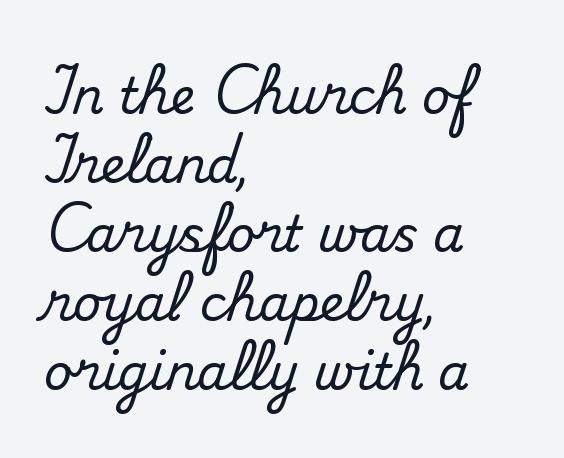
{"serif": "yes", "width": "normal", "stroke_contrast": "medium", "x_height": "small", "monospaced": "no", "underline": "no", "align": "left", "line_spacing": "normal", "line_spacing_ratio": 1.41, "letter_spacing": "normal", "letter_spacing_em": 0.0, "glyph_px": 49}
